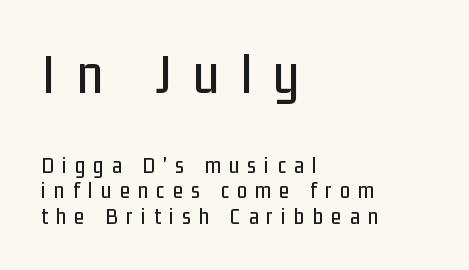
The image shows 58 px condensed sans-serif type, upright; set left-aligned, tight line spacing (1.11x), unusually wide letter spacing (+0.36 em), not underlined; the first (top) block is 2.52x larger; low stroke contrast and a medium x-height.
